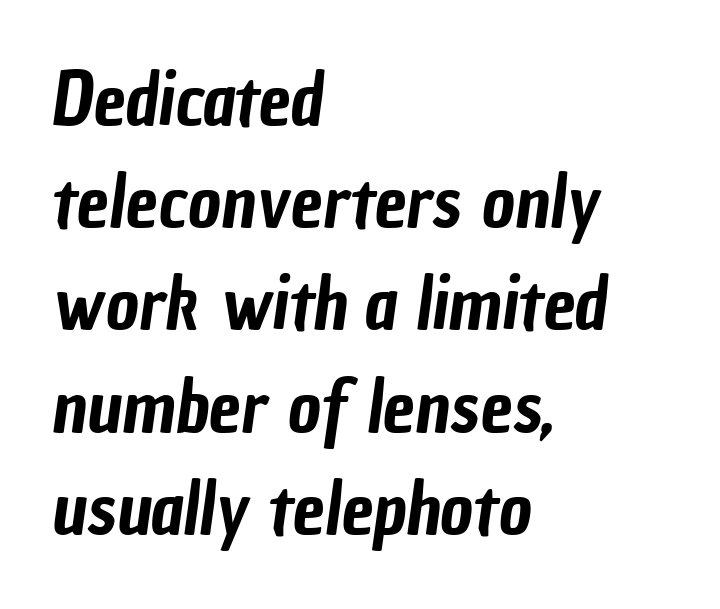
The rows are spaced the way most documents space them. The foot of each line stays bare and open. How are the letters spaced? Ordinarily, with no added tracking. Nothing sits at the stroke ends, so this counts as sans-serif. The letters advance in unequal steps, a hallmark of proportional type. The paragraph has a hard left edge and a soft right edge.
